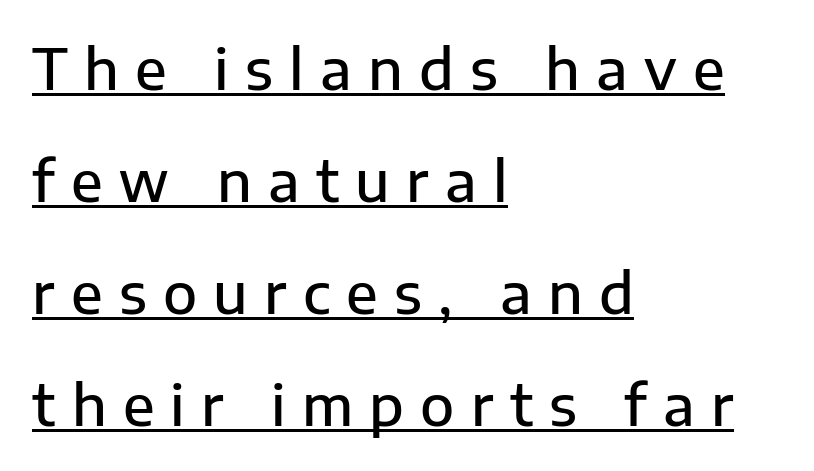
{"serif": "no", "italic": "no", "bold": "semi", "weight": "semibold", "width": "normal", "stroke_contrast": "low", "x_height": "medium", "monospaced": "no", "underline": "yes", "align": "left", "line_spacing": "loose", "line_spacing_ratio": 2.0, "letter_spacing": "wide", "letter_spacing_em": 0.29, "glyph_px": 56}
